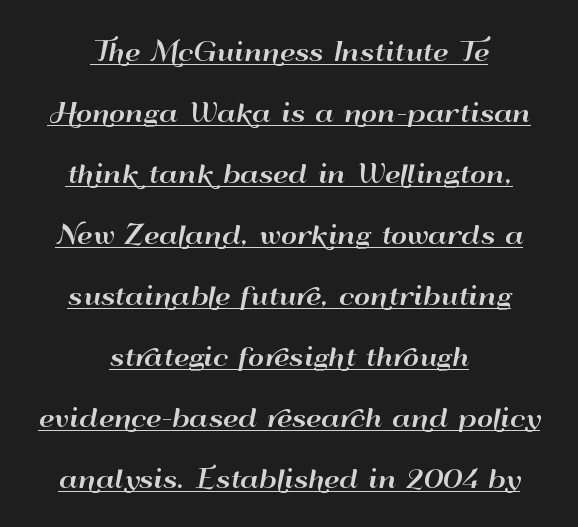
The rendering uses the underline text-decoration. Successive baselines arrive slowly, with a big drop between each. Alignment: centered. You could call the tracking neutral — neither tight nor loose.
